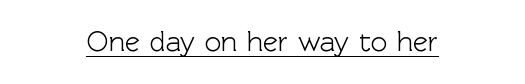
Q: Is the text italic (slanted)? A: No, it is upright.
Q: Is the typeface a serif or a sans-serif typeface? A: Sans-serif.
Q: Is the text underlined? A: Yes.
Q: How is the paragraph aligned? A: Centered.
Q: Is the spacing between letters normal or unusually wide? A: Normal.
Q: Width (condensed, normal, or wide)? A: Normal.
Q: x-height? A: Medium.
Q: Monospaced? A: No.
